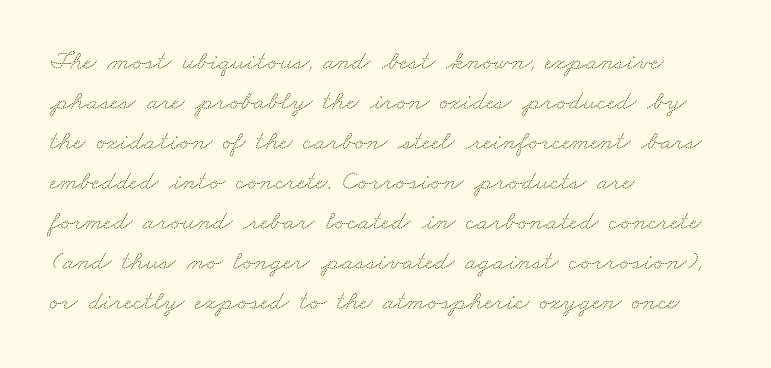
Q: Is the text underlined? A: No.
Q: How is the paragraph aligned? A: Left-aligned.
Q: Is the spacing between letters normal or unusually wide? A: Normal.
Q: Is the spacing between lines tight, normal or loose? A: Normal.
